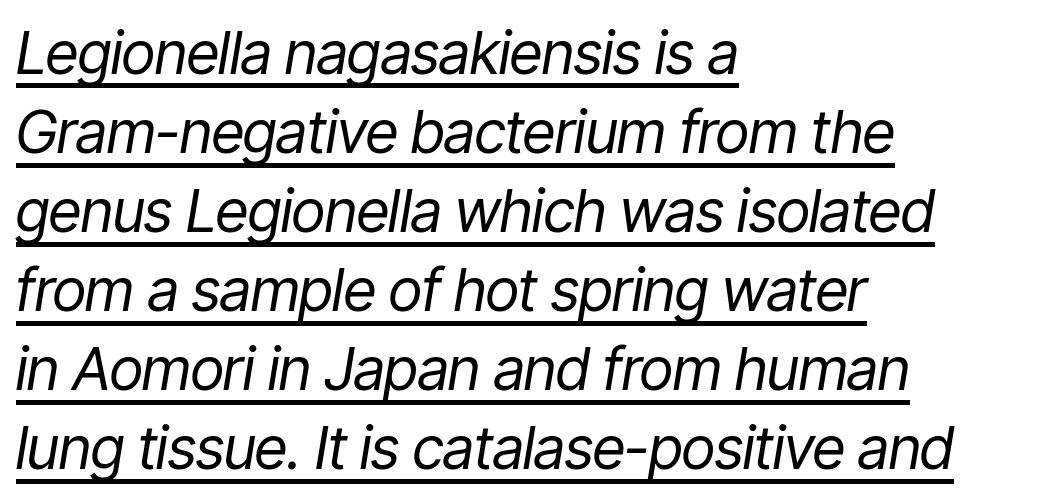
Somebody hit Ctrl+U on this one — the words are underlined. Looking at the ascenders, they clearly lean. Leading matches the norm, producing a regular column. Typeset ragged right — the left edge is the straight one. Ink coverage per letter is moderate at most.
